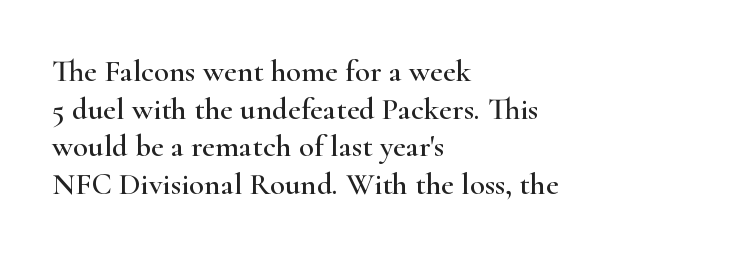
{"serif": "yes", "italic": "no", "width": "wide", "stroke_contrast": "high", "x_height": "small", "monospaced": "no", "underline": "no", "align": "left", "line_spacing_ratio": 1.21, "letter_spacing": "normal", "letter_spacing_em": 0.0, "glyph_px": 31}
